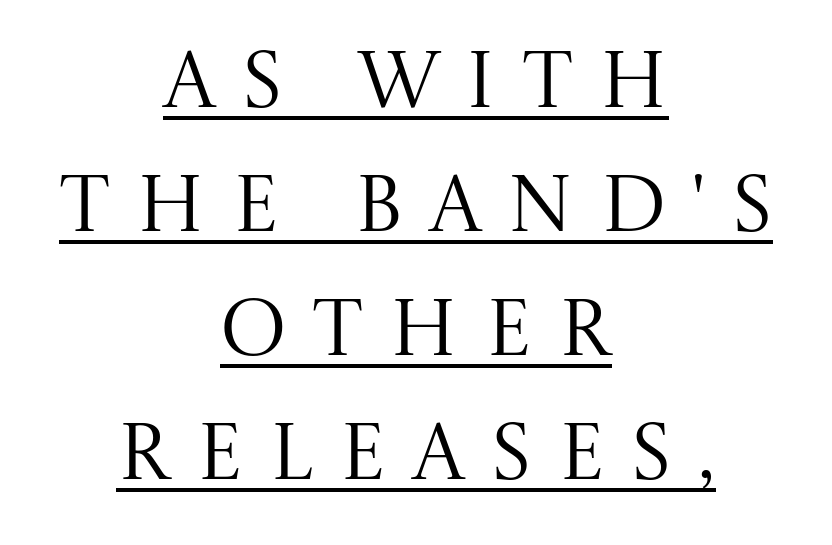
{"serif": "yes", "italic": "no", "bold": "no", "weight": "regular", "width": "normal", "stroke_contrast": "medium", "x_height": "large", "monospaced": "no", "underline": "yes", "align": "center", "line_spacing": "normal", "line_spacing_ratio": 1.55, "letter_spacing": "wide", "letter_spacing_em": 0.31, "glyph_px": 80}
